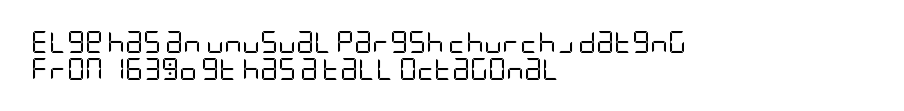
{"italic": "no", "bold": "no", "underline": "no", "align": "left", "line_spacing_ratio": 1.22, "letter_spacing": "normal", "letter_spacing_em": 0.0, "glyph_px": 22}
